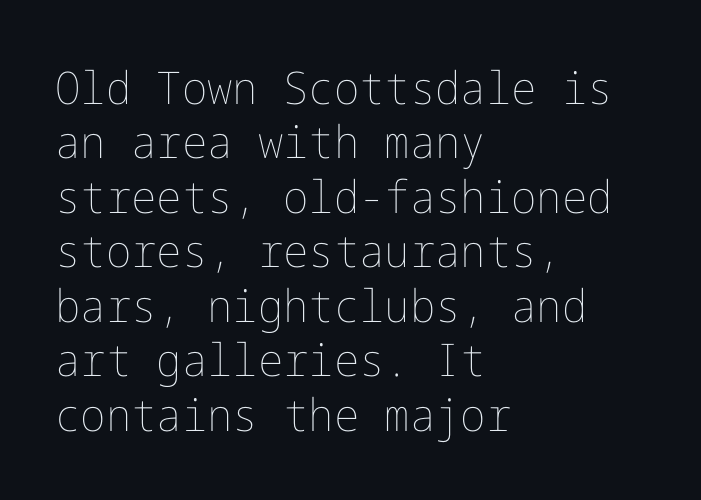
The line texture is even and compact thanks to regular tracking. The weight tops out at a normal text grade. Descender tails drop into unmarked territory. The font's upright variant was chosen for this text. The lines in this sample share a left origin and differ only in where they stop.
